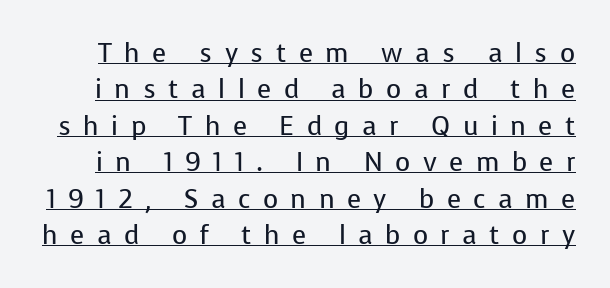
The image shows 26 px text type, upright; set normal line spacing (1.4x), unusually wide letter spacing (+0.48 em), underlined.
